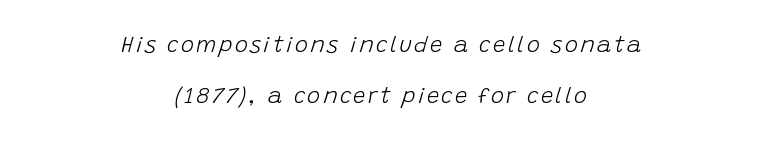
Stems and bowls with no extra thickness — not bold. Does the lettering tilt? It does — this is italic. The lines are spread far apart with generous leading. Line starts and ends both wander, symmetrically. Underline: absent.
